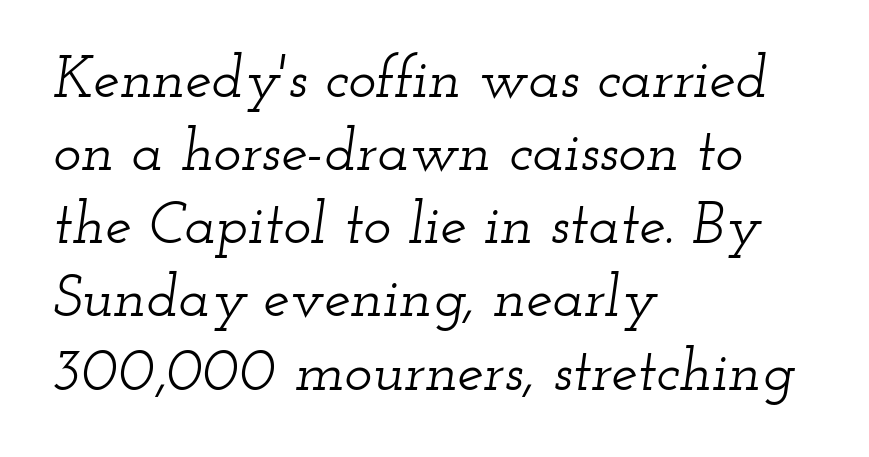
Q: Is the text italic (slanted)? A: Yes, it leans right by about 12 degrees.
Q: Is the typeface a serif or a sans-serif typeface? A: Serif.
Q: Is the text underlined? A: No.
Q: How is the paragraph aligned? A: Left-aligned.
Q: Is the spacing between letters normal or unusually wide? A: Normal.
Q: Width (condensed, normal, or wide)? A: Wide.
Q: Stroke contrast? A: Low.
Q: x-height? A: Small.
Q: Monospaced? A: No.
